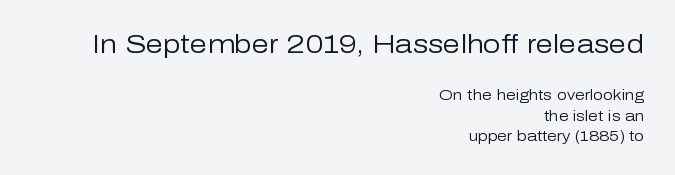
Q: Is the text bold? A: No.
Q: Is the text italic (slanted)? A: No, it is upright.
Q: Is the text underlined? A: No.
Q: How is the paragraph aligned? A: Right-aligned.
Q: Is the spacing between letters normal or unusually wide? A: Normal.
Q: Is the spacing between lines tight, normal or loose? A: Normal.
Q: Which block of text is set in a larger size, the first (top) or the second (bottom)? A: The first (top) one.
